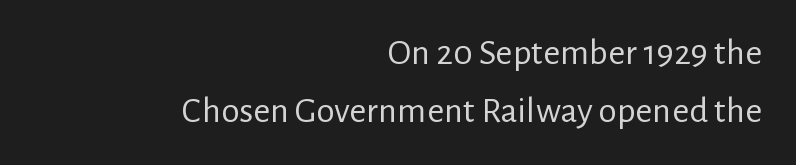
The image shows 37 px regular-weight sans-serif type, upright; set right-aligned, normal line spacing (1.58x), normal letter spacing, not underlined; low stroke contrast and a medium x-height.
